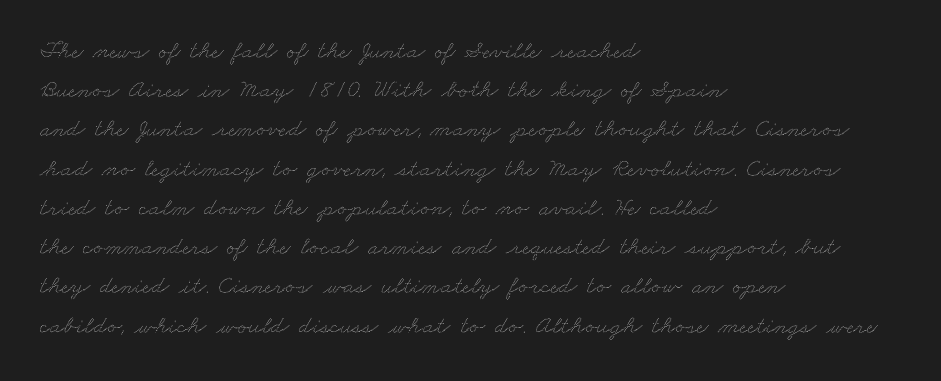
The lines are quadded left. Observe the ordinary spacing: letters are neighbours, not strangers. The string is rendered with underlining switched off. Each new line begins a customary step beneath the previous one.
